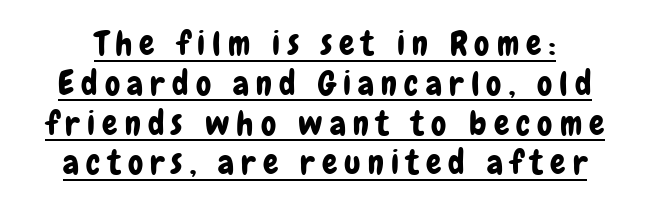
{"serif": "no", "italic": "no", "width": "condensed", "stroke_contrast": "low", "x_height": "medium", "monospaced": "no", "underline": "yes", "line_spacing_ratio": 1.17, "letter_spacing": "wide", "letter_spacing_em": 0.21, "glyph_px": 34}
